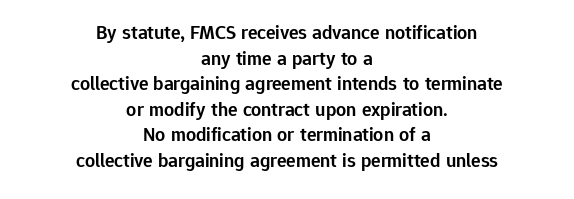
The image shows 20 px text type, upright; set centered, normal line spacing (1.28x), normal letter spacing, not underlined.
